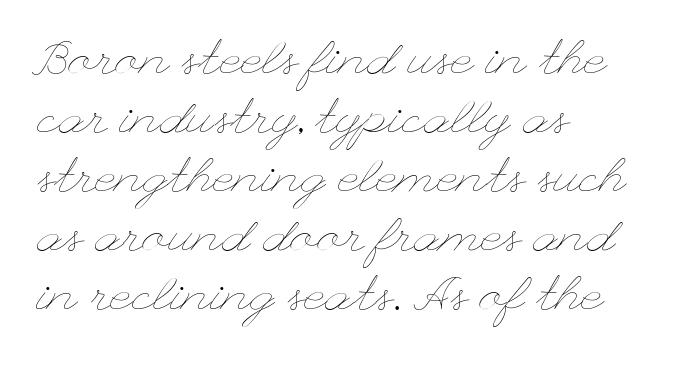
Q: Is the text bold? A: No.
Q: Is the text italic (slanted)? A: Yes.
Q: Is the text underlined? A: No.
Q: How is the paragraph aligned? A: Left-aligned.
Q: Is the spacing between letters normal or unusually wide? A: Normal.
Q: Width (condensed, normal, or wide)? A: Wide.
Q: Stroke contrast? A: Low.
Q: x-height? A: Small.
